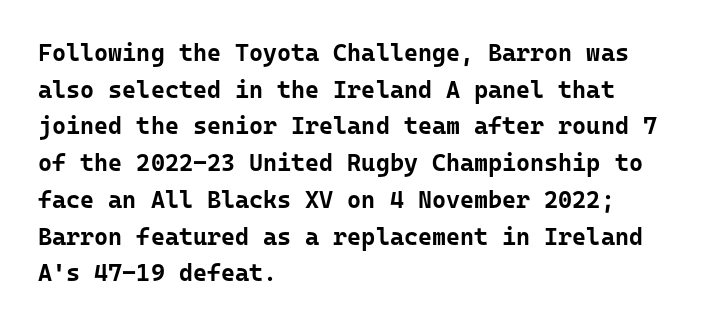
A typesetter would call this zero additional tracking. The letters stand upright; this is a roman face. Regular leading. The passage is arranged the way most books set body copy — flush left. Rule under the text: the space is simply empty. Strokes here are thick enough to call this a true bold.
